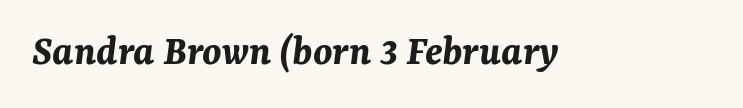
The image shows 43 px bold type, italic (leaning right); set normal letter spacing, not underlined; medium stroke contrast and a medium x-height.
